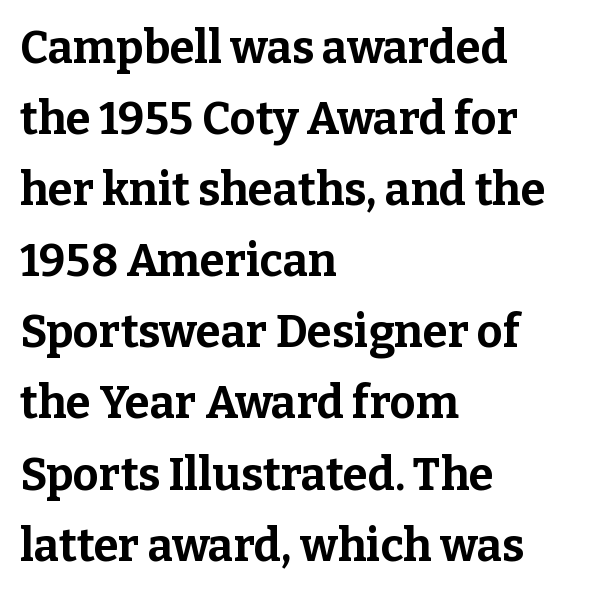
Q: Is the text bold? A: Yes.
Q: Is the text italic (slanted)? A: No, it is upright.
Q: Is the typeface a serif or a sans-serif typeface? A: Serif.
Q: Is the text underlined? A: No.
Q: How is the paragraph aligned? A: Left-aligned.
Q: Is the spacing between letters normal or unusually wide? A: Normal.
Q: Is the spacing between lines tight, normal or loose? A: Normal.
Q: Width (condensed, normal, or wide)? A: Normal.
Q: Stroke contrast? A: Low.
Q: x-height? A: Medium.
Q: Monospaced? A: No.
